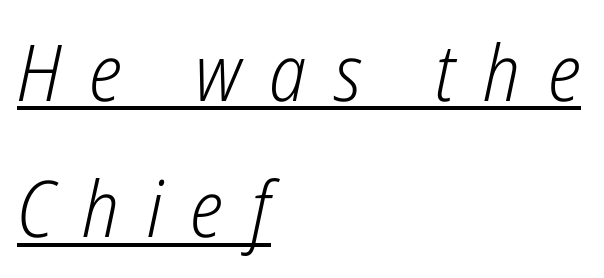
The image shows 78 px light, condensed type, italic (leaning right); set left-aligned, line spacing 1.75x, unusually wide letter spacing (+0.36 em), underlined; low stroke contrast and a medium x-height.
